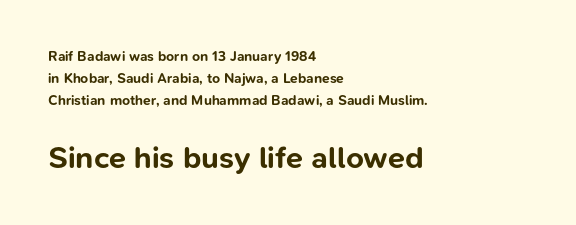
{"serif": "no", "italic": "no", "bold": "yes", "weight": "bold", "width": "normal", "stroke_contrast": "low", "x_height": "medium", "monospaced": "no", "underline": "no", "align": "left", "line_spacing": "normal", "line_spacing_ratio": 1.58, "letter_spacing": "normal", "letter_spacing_em": 0.0, "larger_block": "second", "size_ratio": 2.21, "glyph_px": 31}
